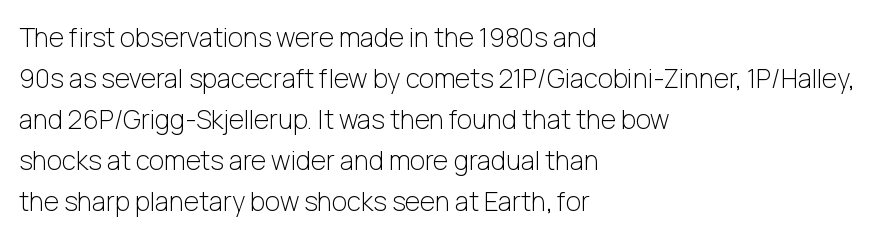
{"italic": "no", "bold": "no", "underline": "no", "align": "left", "line_spacing": "normal", "line_spacing_ratio": 1.58, "letter_spacing": "normal", "letter_spacing_em": 0.0, "glyph_px": 26}
